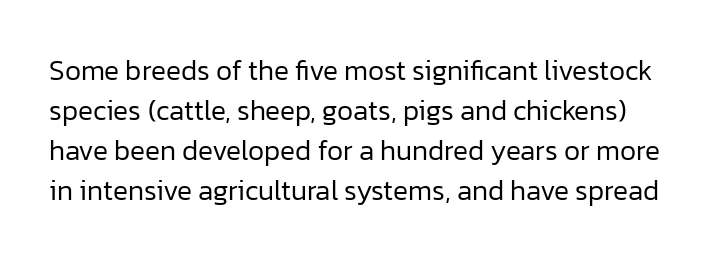
Q: Is the text bold? A: No.
Q: Is the text italic (slanted)? A: No, it is upright.
Q: Is the typeface a serif or a sans-serif typeface? A: Sans-serif.
Q: Is the text underlined? A: No.
Q: Is the spacing between letters normal or unusually wide? A: Normal.
Q: Is the spacing between lines tight, normal or loose? A: Normal.
Q: Width (condensed, normal, or wide)? A: Normal.
Q: Stroke contrast? A: Low.
Q: x-height? A: Medium.
Q: Monospaced? A: No.
